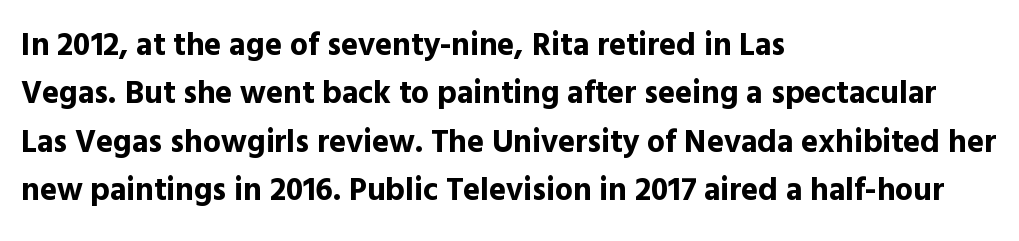
Q: Is the text bold? A: Yes.
Q: Is the text italic (slanted)? A: No, it is upright.
Q: Is the typeface a serif or a sans-serif typeface? A: Sans-serif.
Q: Is the text underlined? A: No.
Q: How is the paragraph aligned? A: Left-aligned.
Q: Is the spacing between letters normal or unusually wide? A: Normal.
Q: Is the spacing between lines tight, normal or loose? A: Normal.
Q: Width (condensed, normal, or wide)? A: Normal.
Q: x-height? A: Medium.
Q: Monospaced? A: No.
